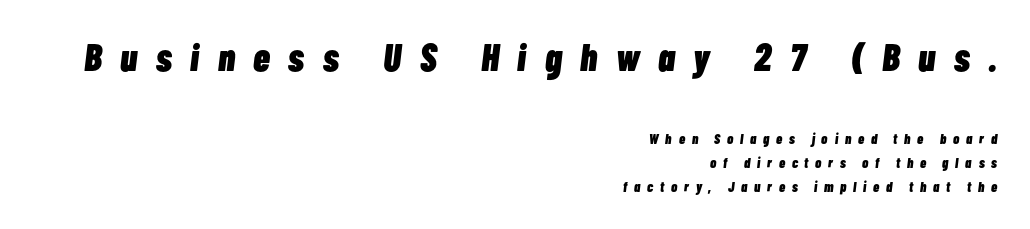
{"italic": "yes", "lean": "right", "slant_degrees": 7, "bold": "yes", "weight": "heavy", "width": "condensed", "stroke_contrast": "low", "x_height": "medium", "monospaced": "no", "underline": "no", "align": "right", "line_spacing_ratio": 1.74, "letter_spacing": "wide", "letter_spacing_em": 0.49, "larger_block": "first", "size_ratio": 2.71, "glyph_px": 38}
